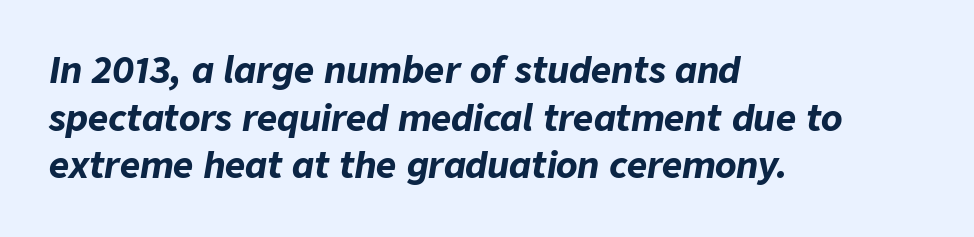
Q: Is the text bold? A: Yes.
Q: Is the text italic (slanted)? A: Yes, it leans right by about 9 degrees.
Q: Is the text underlined? A: No.
Q: How is the paragraph aligned? A: Left-aligned.
Q: Is the spacing between letters normal or unusually wide? A: Normal.
Q: Is the spacing between lines tight, normal or loose? A: Normal.
Q: Width (condensed, normal, or wide)? A: Normal.
Q: Stroke contrast? A: Low.
Q: x-height? A: Medium.
Q: Monospaced? A: No.
